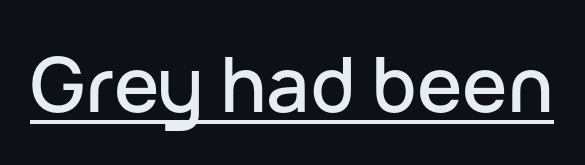
A typesetter would label this face a sans. Is the letter spacing exaggerated? No — it looks like the ordinary default. Every word sits above its own underline. Style check: upright. A typesetter would call this proportional, since set widths differ per character.
